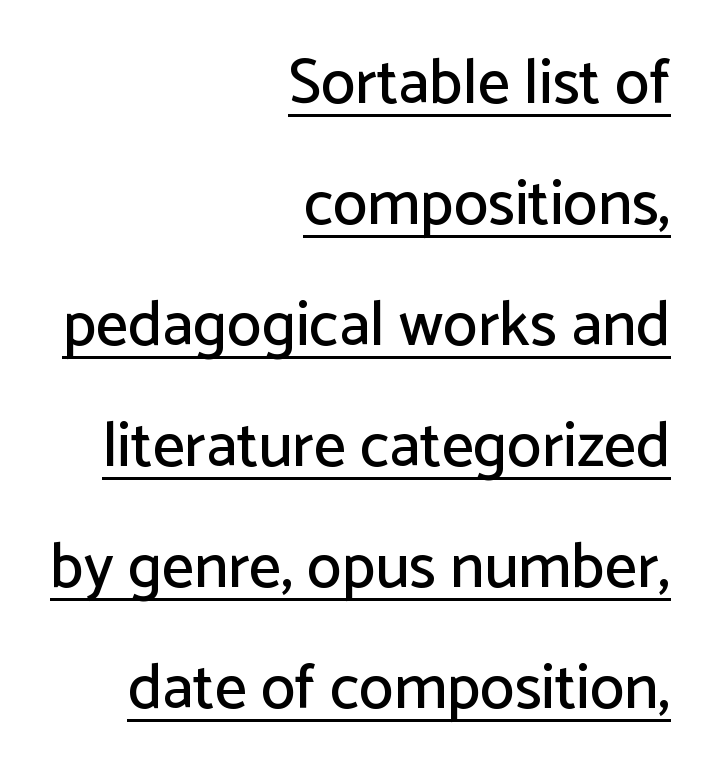
The image shows 63 px sans-serif type, upright; set right-aligned, loose line spacing (1.92x), normal letter spacing, underlined; low stroke contrast and a medium x-height.
